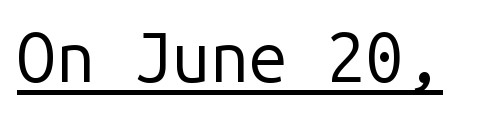
Q: Is the text bold? A: No.
Q: Is the text italic (slanted)? A: No, it is upright.
Q: Is the typeface a serif or a sans-serif typeface? A: Sans-serif.
Q: Is the text underlined? A: Yes.
Q: Is the spacing between letters normal or unusually wide? A: Normal.
Q: Width (condensed, normal, or wide)? A: Normal.
Q: Stroke contrast? A: Low.
Q: x-height? A: Medium.
Q: Monospaced? A: Yes.
